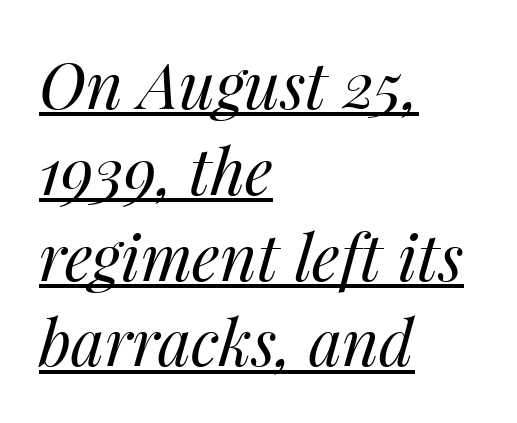
The image shows 64 px regular-weight type, italic (leaning right); set left-aligned, normal line spacing (1.34x), normal letter spacing, underlined; medium stroke contrast and a medium x-height.
